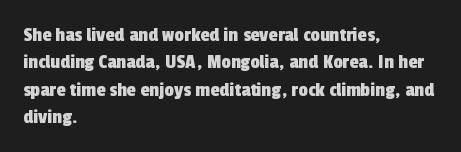
{"underline": "no", "align": "left", "line_spacing": "normal", "line_spacing_ratio": 1.3, "letter_spacing": "normal", "letter_spacing_em": 0.0, "glyph_px": 21}
